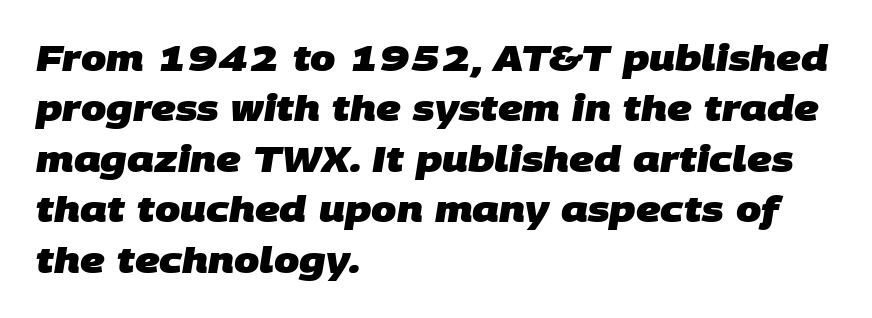
The image shows 36 px heavy sans-serif type; set left-aligned, normal line spacing (1.4x), normal letter spacing, not underlined; low stroke contrast and a large x-height.
